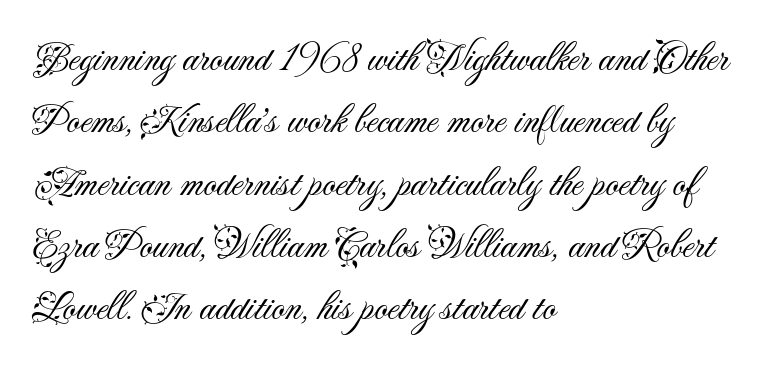
The image shows 41 px light sans-serif type; set left-aligned, normal line spacing (1.52x), normal letter spacing, not underlined; medium stroke contrast and a small x-height.
